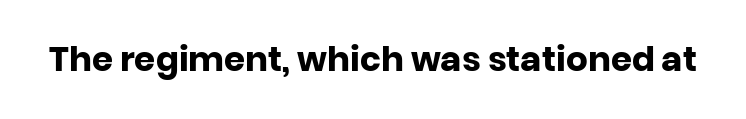
Clear beneath every line of the passage. Unlike italic type, these characters show no tilt at all. Caption: bold face, heavy strokes. Spacing verdict: proportional, widths tailored to each character. Look at the tracking — it's just the regular setting, nothing added.
